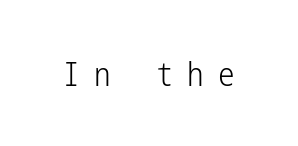
{"serif": "no", "italic": "no", "bold": "no", "weight": "light", "width": "condensed", "stroke_contrast": "low", "x_height": "medium", "underline": "no", "letter_spacing": "wide", "letter_spacing_em": 0.44, "glyph_px": 33}
